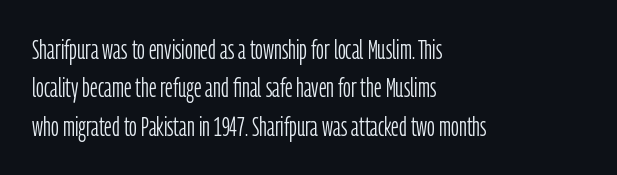
Every row of glyphs begins at an identical x-position on the left. A roman cut, with each character standing at attention. Does the leading feel generous? No, just average. The tracking reads as untouched default to a designer's eye.
